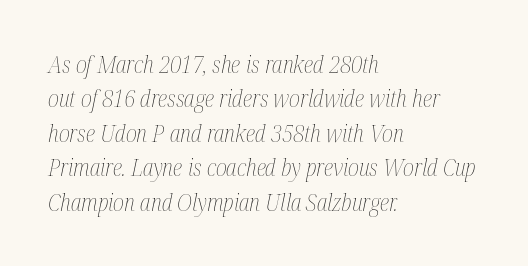
{"italic": "yes", "lean": "right", "slant_degrees": 12, "bold": "no", "underline": "no", "align": "left", "line_spacing": "normal", "line_spacing_ratio": 1.5, "letter_spacing": "normal", "letter_spacing_em": 0.0, "glyph_px": 23}
